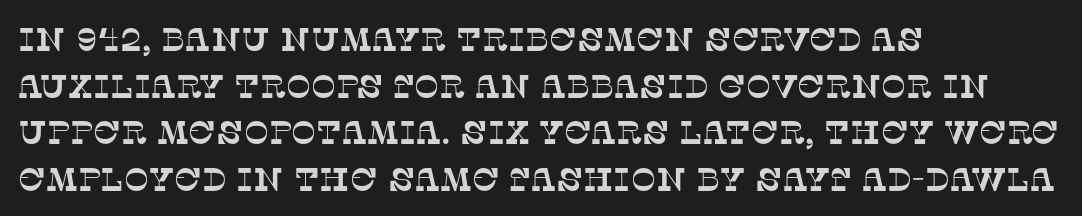
Short and long lines alike share a common starting point at left. Are there feet on the stems? There are — it's a serif. This sample uses plain, unmodified letter spacing. Is this a fixed-width face? No — the glyphs have proportional, varying widths. The zone under the glyphs is completely vacant.
